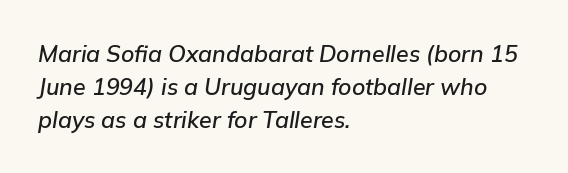
{"italic": "yes", "lean": "right", "slant_degrees": 9, "underline": "no", "align": "left", "line_spacing": "normal", "line_spacing_ratio": 1.44, "letter_spacing": "normal", "letter_spacing_em": 0.0, "glyph_px": 23}
